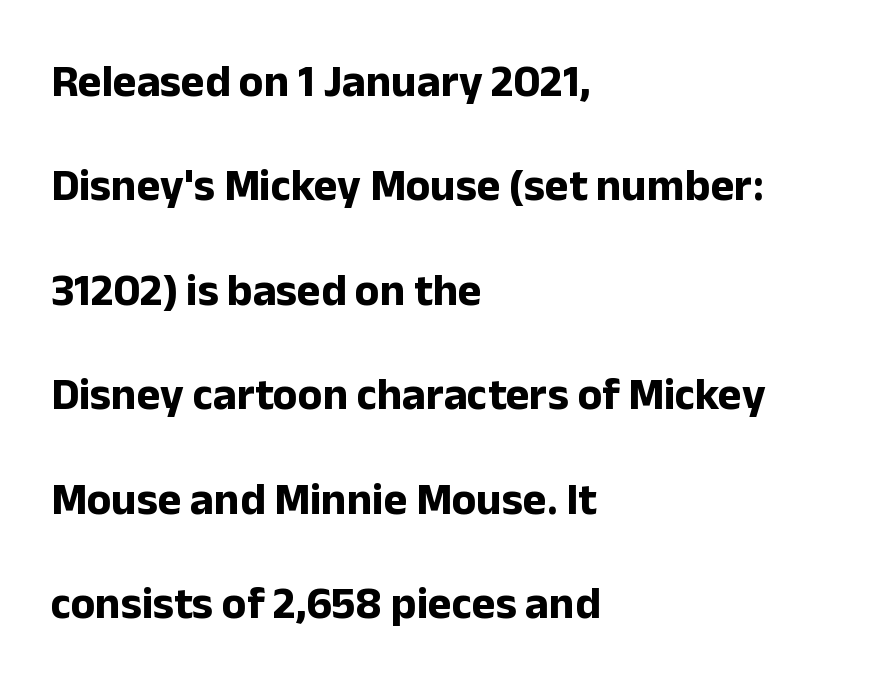
The rendering uses a bold face; every stroke is thick and dark. A sans-serif font was chosen for this passage. This sample is left-justified, so line endings fall wherever the words run out. Is the letter spacing exaggerated? No — it looks like the ordinary default. Vertical spacing — loose. The space beneath each line is pristine and unruled.
